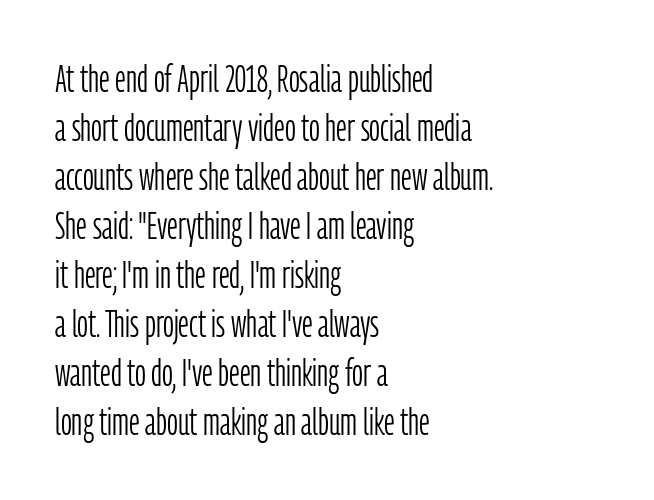
{"serif": "no", "italic": "no", "bold": "no", "weight": "light", "width": "condensed", "stroke_contrast": "low", "x_height": "medium", "monospaced": "no", "underline": "no", "align": "left", "line_spacing": "normal", "line_spacing_ratio": 1.29, "letter_spacing": "normal", "letter_spacing_em": 0.0, "glyph_px": 38}
